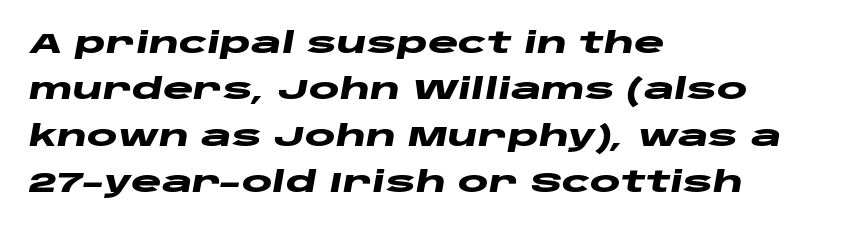
The type is set solid horizontally, with unmodified tracking. The space directly below the letters is spotless. Tall strokes in this sample are angled rather than plumb. The glyphs have the mass of a bold cut. Proportional: the letters do not fall into vertical columns. These lines sit exactly where default settings would place them.
